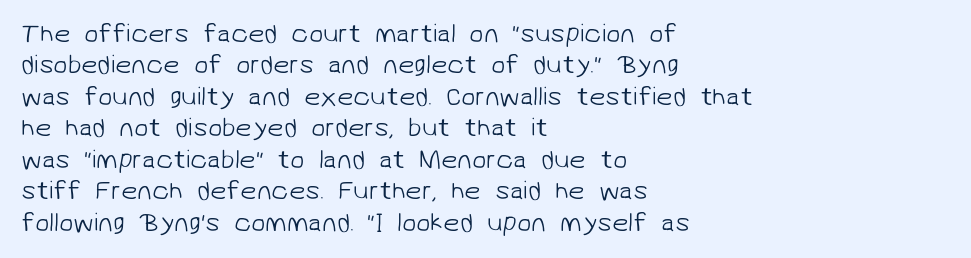
{"bold": "no", "underline": "no", "align": "left", "line_spacing_ratio": 1.21, "letter_spacing": "normal", "letter_spacing_em": 0.0, "glyph_px": 26}
